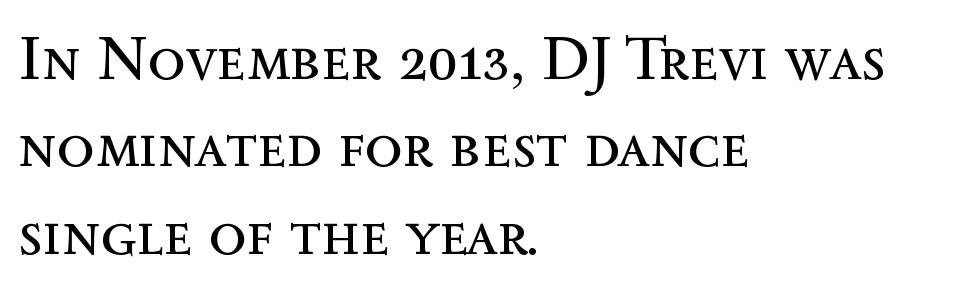
The lines are quadded left. Underline: absent. Posture: straight, roman, zero tilt. The block of text has a typical density, with ordinary space between rows.
